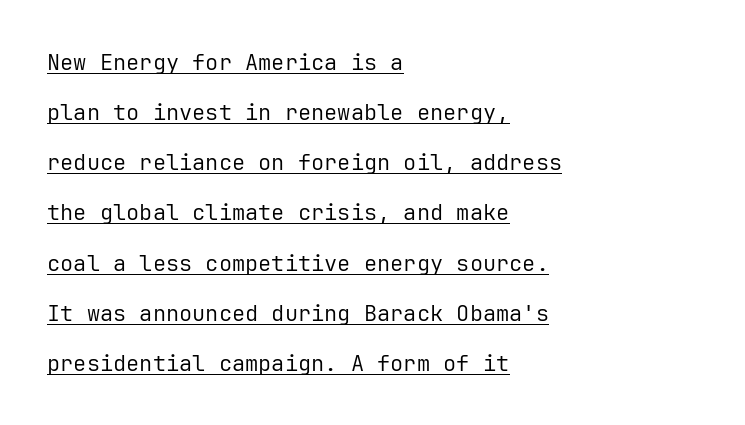
The image shows 22 px text type, upright; set left-aligned, loose line spacing (2.28x), normal letter spacing, underlined.
